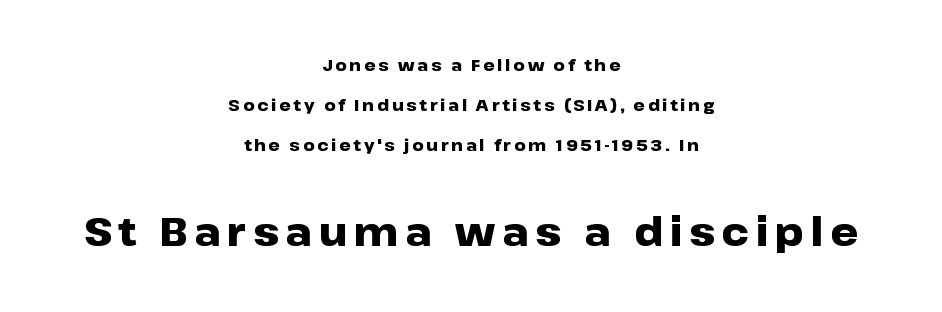
{"serif": "no", "italic": "no", "bold": "yes", "weight": "heavy", "width": "wide", "stroke_contrast": "low", "x_height": "medium", "monospaced": "no", "underline": "no", "align": "center", "line_spacing": "loose", "line_spacing_ratio": 2.5, "larger_block": "second", "size_ratio": 2.44, "glyph_px": 39}
